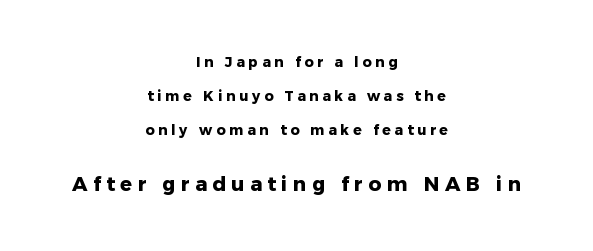
{"italic": "no", "bold": "yes", "underline": "no", "align": "center", "line_spacing": "loose", "line_spacing_ratio": 2.44, "letter_spacing": "wide", "letter_spacing_em": 0.27, "larger_block": "second", "size_ratio": 1.43, "glyph_px": 20}
